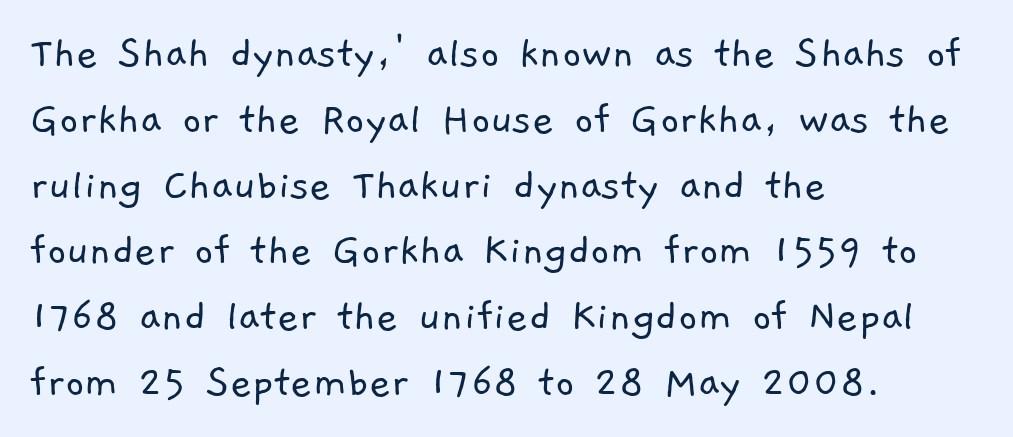
{"serif": "no", "bold": "no", "weight": "light", "width": "normal", "stroke_contrast": "low", "x_height": "medium", "monospaced": "no", "underline": "no", "align": "left", "line_spacing": "normal", "line_spacing_ratio": 1.4, "letter_spacing": "normal", "letter_spacing_em": 0.0, "glyph_px": 47}
